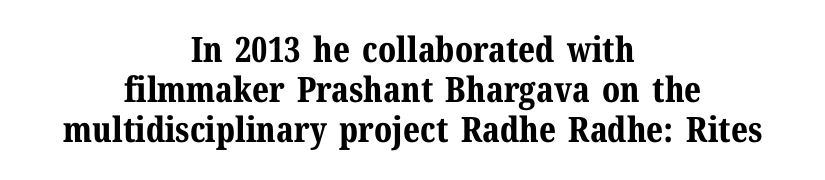
{"serif": "yes", "italic": "no", "bold": "yes", "weight": "bold", "width": "normal", "stroke_contrast": "medium", "x_height": "medium", "monospaced": "no", "underline": "no", "align": "center", "line_spacing": "tight", "line_spacing_ratio": 1.14, "letter_spacing": "normal", "letter_spacing_em": 0.0, "glyph_px": 35}
